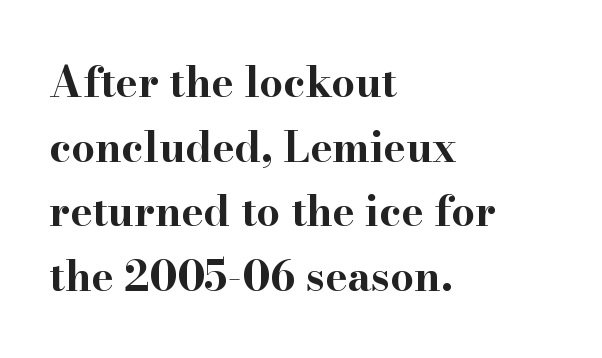
Strokes here are thick enough to call this a true bold. Spacing between characters is what you'd get straight out of the box. Is there any slant? The stems are plumb. To sum up the face: it has serifs.
